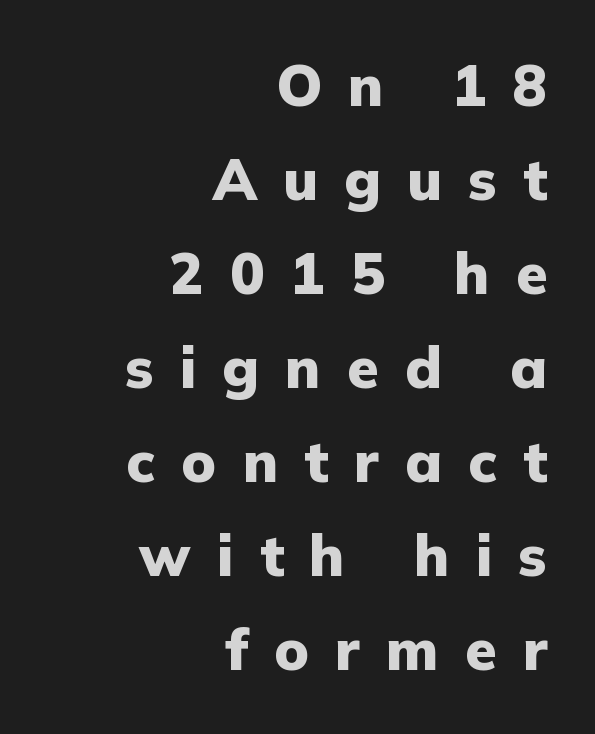
Q: Is the text bold? A: Yes.
Q: Is the text italic (slanted)? A: No, it is upright.
Q: Is the typeface a serif or a sans-serif typeface? A: Sans-serif.
Q: Is the text underlined? A: No.
Q: How is the paragraph aligned? A: Right-aligned.
Q: Is the spacing between letters normal or unusually wide? A: Unusually wide.
Q: Is the spacing between lines tight, normal or loose? A: Normal.
Q: Width (condensed, normal, or wide)? A: Normal.
Q: Stroke contrast? A: Low.
Q: x-height? A: Medium.
Q: Monospaced? A: No.
